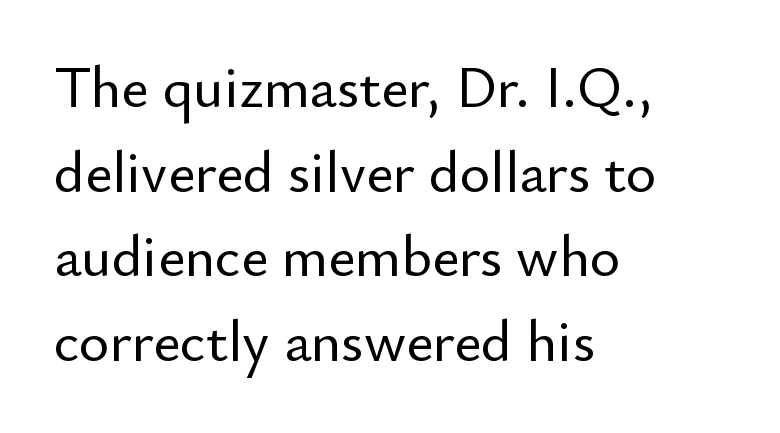
The image shows 58 px sans-serif type, upright; set left-aligned, normal line spacing (1.46x), normal letter spacing, not underlined; low stroke contrast and a small x-height.
